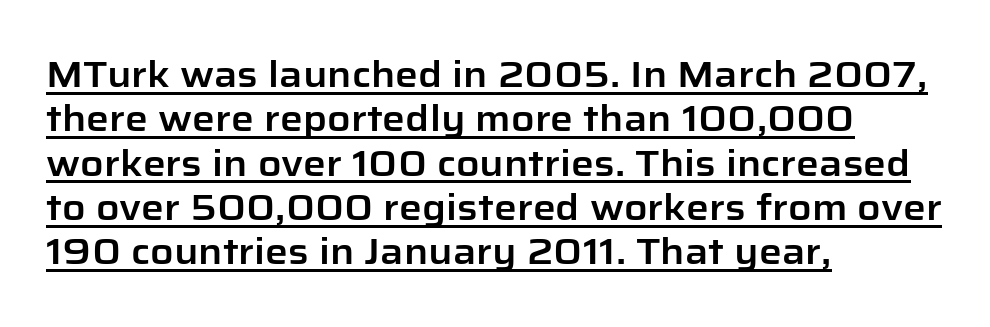
Q: Is the text italic (slanted)? A: No, it is upright.
Q: Is the typeface a serif or a sans-serif typeface? A: Sans-serif.
Q: Is the text underlined? A: Yes.
Q: How is the paragraph aligned? A: Left-aligned.
Q: Is the spacing between letters normal or unusually wide? A: Normal.
Q: Width (condensed, normal, or wide)? A: Normal.
Q: Stroke contrast? A: Low.
Q: x-height? A: Medium.
Q: Monospaced? A: No.
